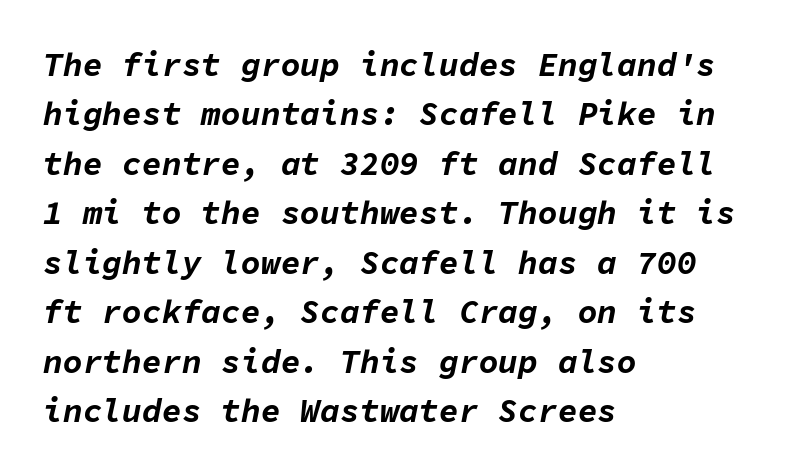
Q: Is the text bold? A: Yes.
Q: Is the text italic (slanted)? A: Yes, it leans right by about 11 degrees.
Q: Is the text underlined? A: No.
Q: How is the paragraph aligned? A: Left-aligned.
Q: Is the spacing between letters normal or unusually wide? A: Normal.
Q: Is the spacing between lines tight, normal or loose? A: Normal.
Q: Width (condensed, normal, or wide)? A: Normal.
Q: Stroke contrast? A: Low.
Q: x-height? A: Medium.
Q: Monospaced? A: Yes.
